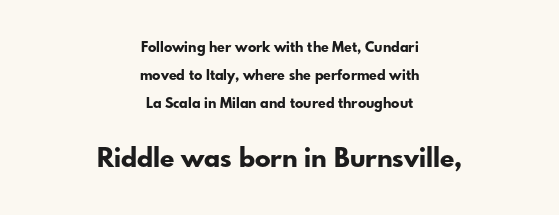
{"italic": "no", "bold": "yes", "underline": "no", "align": "center", "line_spacing": "loose", "line_spacing_ratio": 2.0, "letter_spacing": "normal", "letter_spacing_em": 0.0, "larger_block": "second", "size_ratio": 1.86, "glyph_px": 26}
